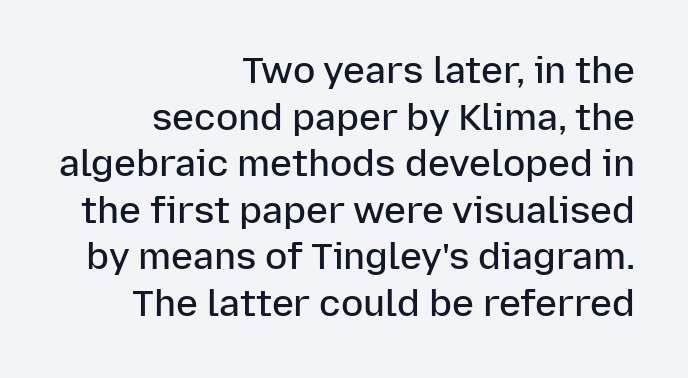
Stroke thickness is moderately raised; the sample reads as semibold. Varying glyph widths throughout — classic text-font behaviour. Honestly, there is no underline to notice here at all. Regular leading. A sans-serif font was chosen for this passage.
